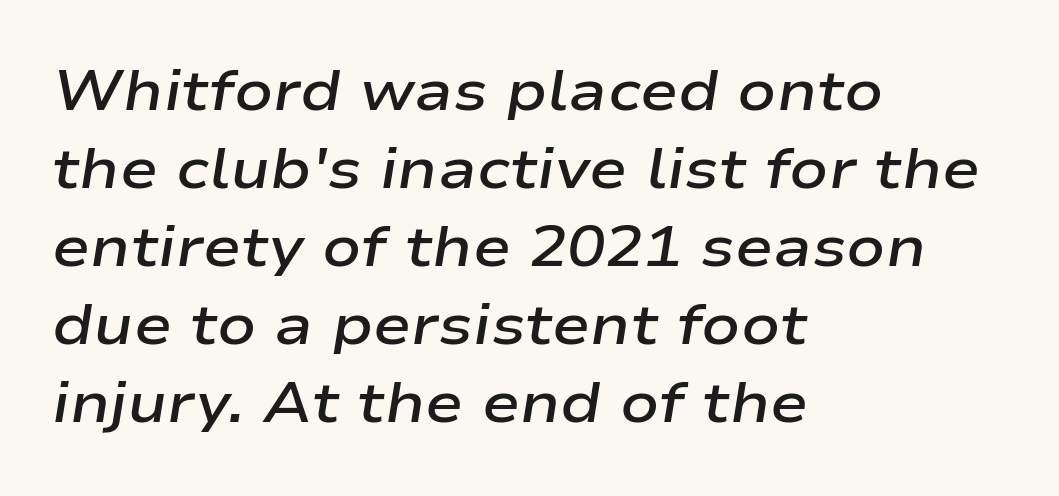
Q: Is the text bold? A: Semi-bold.
Q: Is the text italic (slanted)? A: Yes, it leans right by about 9 degrees.
Q: Is the text underlined? A: No.
Q: How is the paragraph aligned? A: Left-aligned.
Q: Is the spacing between letters normal or unusually wide? A: Normal.
Q: Is the spacing between lines tight, normal or loose? A: Normal.
Q: Width (condensed, normal, or wide)? A: Wide.
Q: Stroke contrast? A: Low.
Q: x-height? A: Medium.
Q: Monospaced? A: No.
